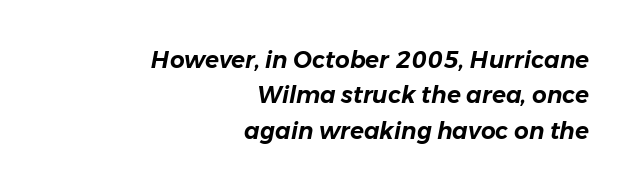
{"italic": "yes", "lean": "right", "slant_degrees": 11, "underline": "no", "align": "right", "line_spacing": "normal", "line_spacing_ratio": 1.54, "letter_spacing": "normal", "letter_spacing_em": 0.0, "glyph_px": 23}
